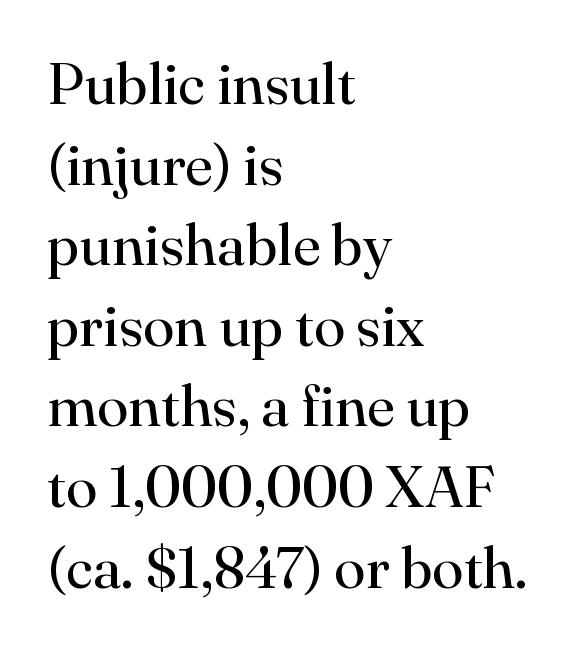
The baseline area is clear. Short and long lines alike share a common starting point at left. Each letter keeps its own natural width here, so spacing adapts to shape. Students, observe: this is what conventionally led text looks like. Old-style or modern, the face here clearly has serifs. In terms of posture, this sample is upright.
